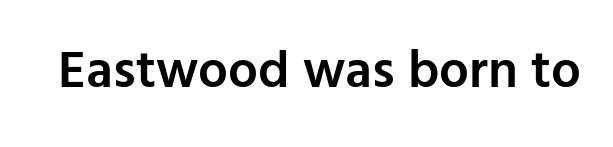
Nope, no serifs anywhere on these letters. Students, note that the glyphs here touch the page at normal intervals. The specimen reads as upright at a glance. Do the characters align in a grid? No, the font is proportional. Underline: absent.
